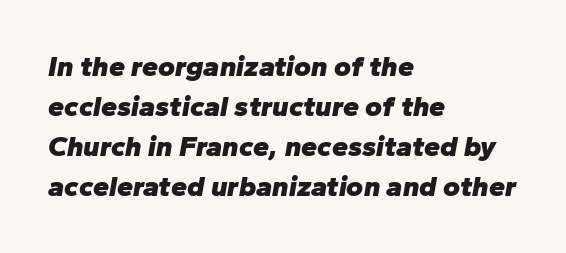
Q: Is the text bold? A: Yes.
Q: Is the text italic (slanted)? A: Yes, it leans right by about 10 degrees.
Q: Is the text underlined? A: No.
Q: How is the paragraph aligned? A: Left-aligned.
Q: Is the spacing between letters normal or unusually wide? A: Normal.
Q: Is the spacing between lines tight, normal or loose? A: Normal.
Q: Width (condensed, normal, or wide)? A: Normal.
Q: Stroke contrast? A: Low.
Q: x-height? A: Medium.
Q: Monospaced? A: No.
